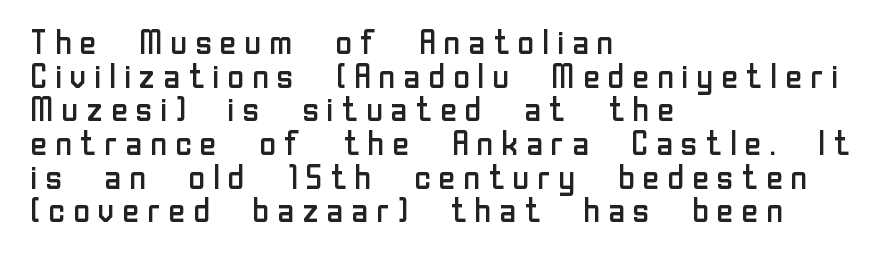
Note the varied advance widths — an 'i' is clearly narrower than an 'm'. This rendering employs a face without finishing strokes, i.e., a sans-serif. Unlike italic type, these characters show no tilt at all. Is the stroke heavy? The answer is a plain regular-or-lighter.
